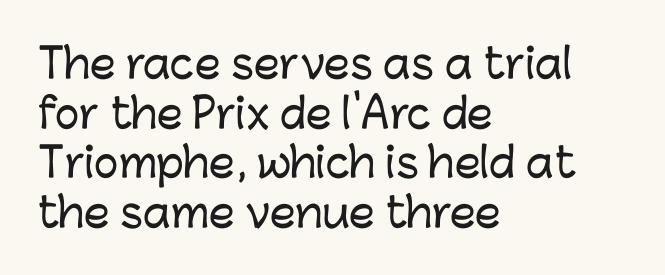
{"serif": "no", "italic": "no", "width": "normal", "stroke_contrast": "low", "x_height": "medium", "monospaced": "no", "underline": "no", "align": "left", "line_spacing_ratio": 1.21, "letter_spacing": "normal", "letter_spacing_em": 0.0, "glyph_px": 41}
